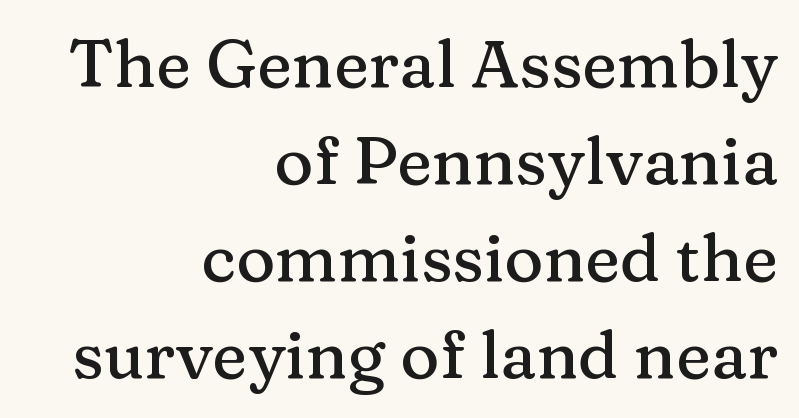
Q: Is the text italic (slanted)? A: No, it is upright.
Q: Is the typeface a serif or a sans-serif typeface? A: Serif.
Q: Is the text underlined? A: No.
Q: How is the paragraph aligned? A: Right-aligned.
Q: Is the spacing between letters normal or unusually wide? A: Normal.
Q: Is the spacing between lines tight, normal or loose? A: Normal.
Q: Width (condensed, normal, or wide)? A: Normal.
Q: Stroke contrast? A: Medium.
Q: x-height? A: Medium.
Q: Monospaced? A: No.
